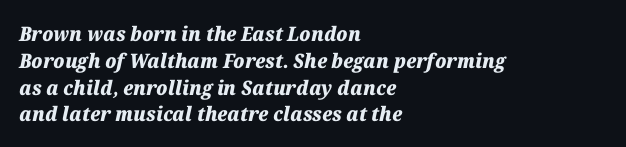
{"italic": "yes", "lean": "right", "slant_degrees": 12, "bold": "yes", "underline": "no", "align": "left", "line_spacing": "normal", "line_spacing_ratio": 1.34, "letter_spacing": "normal", "letter_spacing_em": 0.0, "glyph_px": 20}
